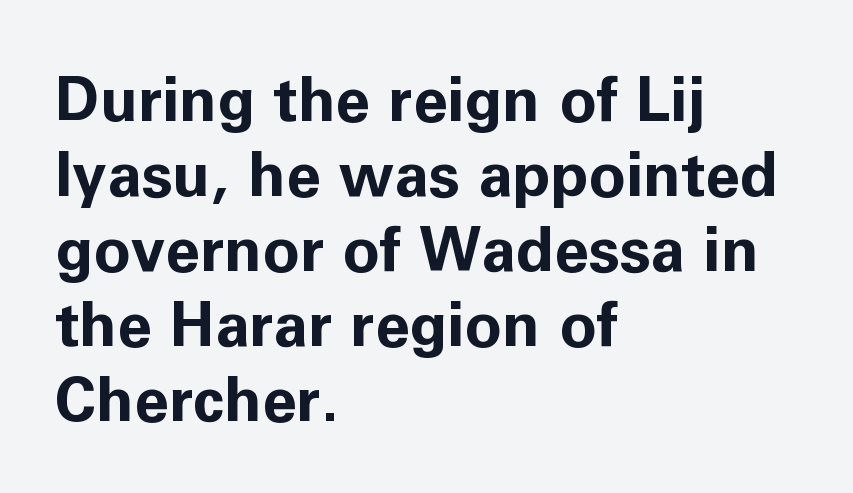
{"serif": "no", "italic": "no", "bold": "yes", "weight": "bold", "width": "normal", "stroke_contrast": "low", "x_height": "medium", "monospaced": "no", "underline": "no", "align": "left", "line_spacing_ratio": 1.21, "letter_spacing": "normal", "letter_spacing_em": 0.0, "glyph_px": 62}
